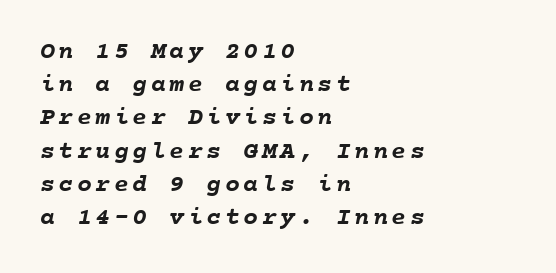
Q: Is the text bold? A: Yes.
Q: Is the text underlined? A: No.
Q: How is the paragraph aligned? A: Left-aligned.
Q: Is the spacing between lines tight, normal or loose? A: Normal.
